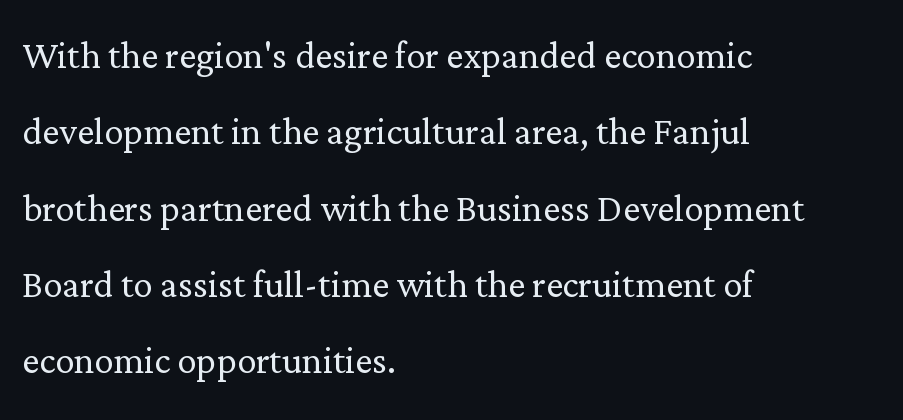
Q: Is the text bold? A: No.
Q: Is the text italic (slanted)? A: No, it is upright.
Q: Is the typeface a serif or a sans-serif typeface? A: Serif.
Q: Is the text underlined? A: No.
Q: How is the paragraph aligned? A: Left-aligned.
Q: Is the spacing between letters normal or unusually wide? A: Normal.
Q: Is the spacing between lines tight, normal or loose? A: Normal.
Q: Width (condensed, normal, or wide)? A: Normal.
Q: Stroke contrast? A: Low.
Q: x-height? A: Medium.
Q: Monospaced? A: No.
